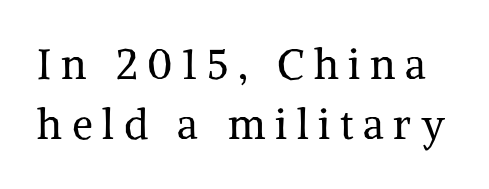
Q: Is the text bold? A: No.
Q: Is the text italic (slanted)? A: No, it is upright.
Q: Is the typeface a serif or a sans-serif typeface? A: Serif.
Q: Is the text underlined? A: No.
Q: Is the spacing between letters normal or unusually wide? A: Unusually wide.
Q: Is the spacing between lines tight, normal or loose? A: Normal.
Q: Width (condensed, normal, or wide)? A: Normal.
Q: Stroke contrast? A: Medium.
Q: x-height? A: Medium.
Q: Monospaced? A: No.
